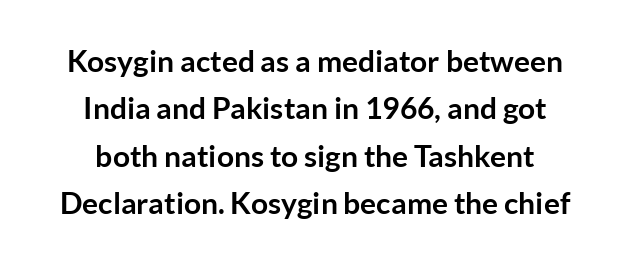
The image shows 30 px semibold sans-serif type, upright; set normal line spacing (1.58x), normal letter spacing, not underlined; low stroke contrast and a medium x-height.
